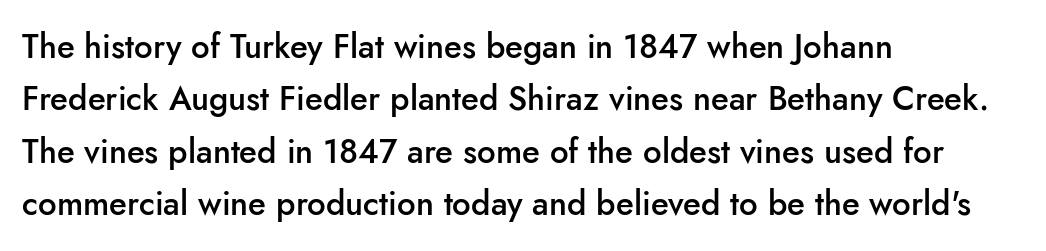
Q: Is the text bold? A: Semi-bold.
Q: Is the text italic (slanted)? A: No, it is upright.
Q: Is the typeface a serif or a sans-serif typeface? A: Sans-serif.
Q: Is the text underlined? A: No.
Q: How is the paragraph aligned? A: Left-aligned.
Q: Is the spacing between letters normal or unusually wide? A: Normal.
Q: Is the spacing between lines tight, normal or loose? A: Normal.
Q: Width (condensed, normal, or wide)? A: Normal.
Q: Stroke contrast? A: Low.
Q: x-height? A: Small.
Q: Monospaced? A: No.
